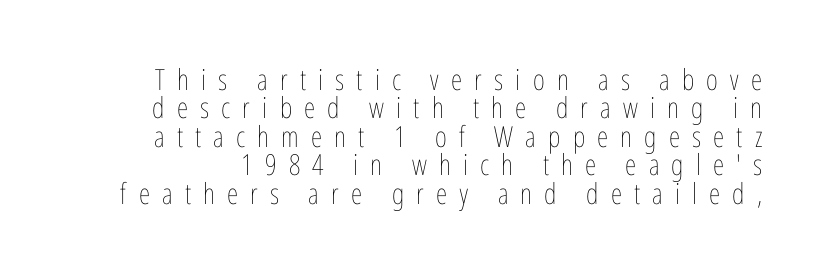
Q: Is the text bold? A: No.
Q: Is the text italic (slanted)? A: No, it is upright.
Q: Is the text underlined? A: No.
Q: Is the spacing between letters normal or unusually wide? A: Unusually wide.
Q: Is the spacing between lines tight, normal or loose? A: Tight.
Q: Width (condensed, normal, or wide)? A: Condensed.
Q: Stroke contrast? A: Low.
Q: x-height? A: Medium.
Q: Monospaced? A: No.
